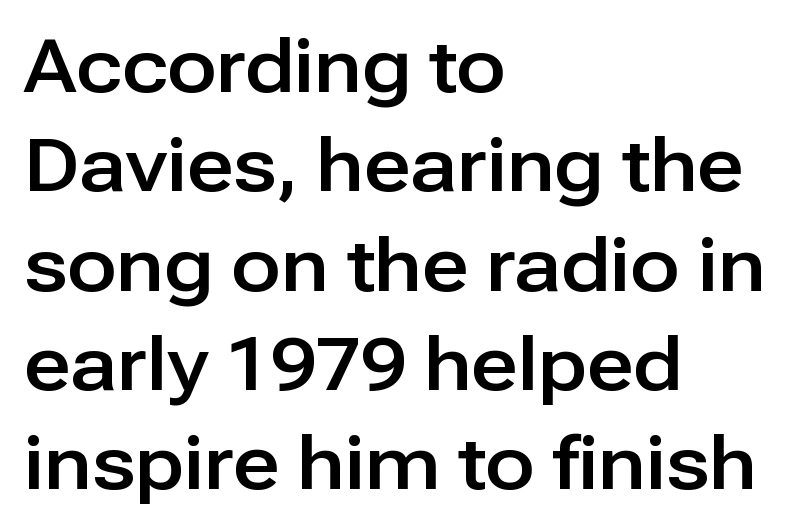
{"serif": "no", "italic": "no", "width": "normal", "stroke_contrast": "low", "x_height": "medium", "monospaced": "no", "underline": "no", "align": "left", "line_spacing": "normal", "line_spacing_ratio": 1.36, "letter_spacing": "normal", "letter_spacing_em": 0.0, "glyph_px": 73}
